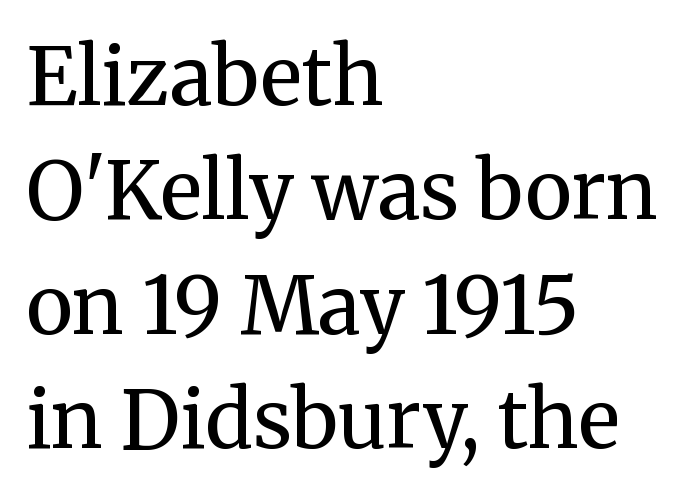
{"serif": "yes", "italic": "no", "bold": "no", "weight": "regular", "width": "normal", "stroke_contrast": "medium", "x_height": "medium", "monospaced": "no", "underline": "no", "align": "left", "line_spacing": "normal", "line_spacing_ratio": 1.43, "letter_spacing": "normal", "letter_spacing_em": 0.0, "glyph_px": 80}
